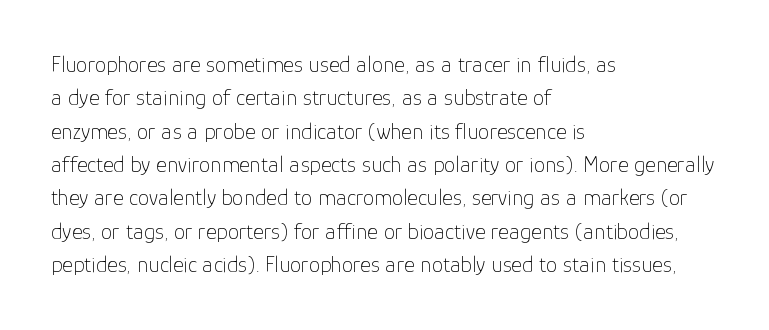
Q: Is the text bold? A: No.
Q: Is the text italic (slanted)? A: No, it is upright.
Q: Is the text underlined? A: No.
Q: How is the paragraph aligned? A: Left-aligned.
Q: Is the spacing between letters normal or unusually wide? A: Normal.
Q: Is the spacing between lines tight, normal or loose? A: Normal.
